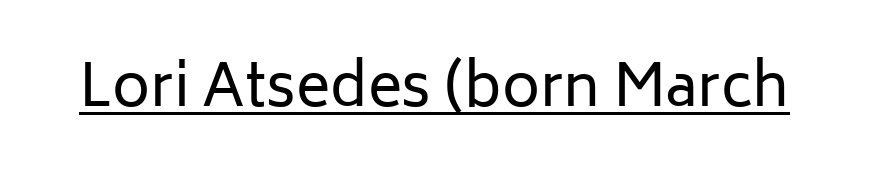
You can tell from the bare stems that sans-serif type was used. The cut favours lightness, reaching ordinary text weight at its darkest. Think of a printed novel: that variable character pitch is what you see here. Students, observe the line beneath the letters — that is underlining. Vertical strokes here are truly vertical. Default kerning and tracking; the words read as compact shapes.
